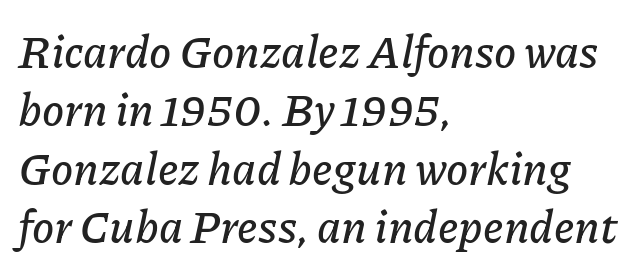
The image shows 45 px text type, italic (leaning right); set left-aligned, normal line spacing (1.3x), normal letter spacing, not underlined; low stroke contrast and a medium x-height.
